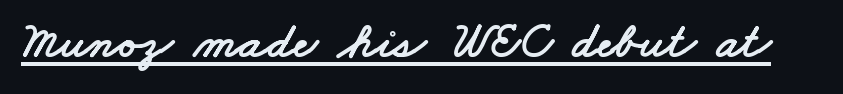
The image shows 51 px wide sans-serif type; set normal letter spacing, underlined; low stroke contrast and a small x-height.
